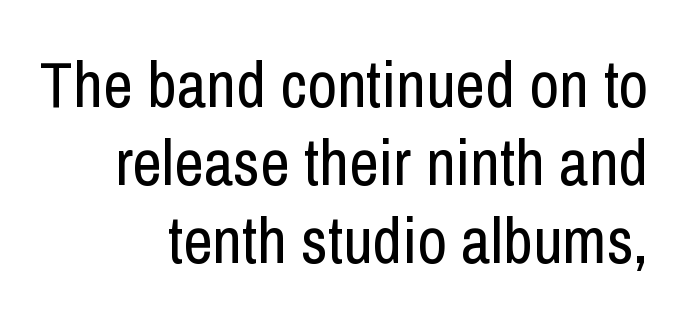
Q: Is the text bold? A: No.
Q: Is the text italic (slanted)? A: No, it is upright.
Q: Is the typeface a serif or a sans-serif typeface? A: Sans-serif.
Q: Is the text underlined? A: No.
Q: How is the paragraph aligned? A: Right-aligned.
Q: Is the spacing between letters normal or unusually wide? A: Normal.
Q: Width (condensed, normal, or wide)? A: Condensed.
Q: Stroke contrast? A: Low.
Q: x-height? A: Medium.
Q: Monospaced? A: No.
